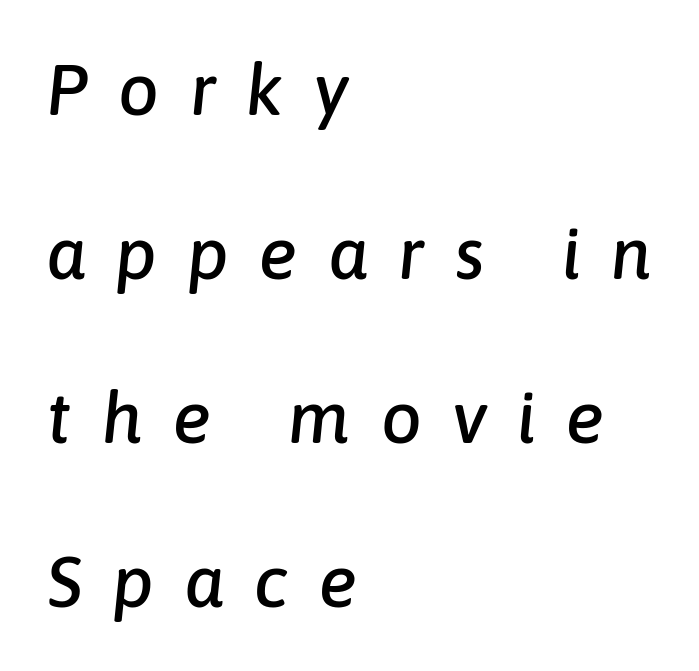
Rows of type keep a wide berth in the vertical direction. Is this a fixed-width face? No — the glyphs have proportional, varying widths. If you drew a ruler down the left edge, every line would touch it. The space directly below the letters is spotless.
